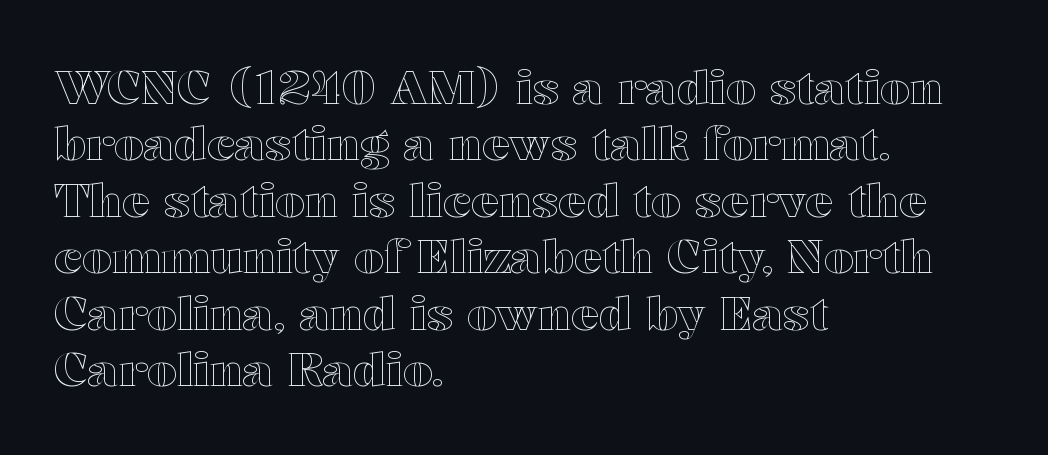
The image shows 47 px wide type, upright; set left-aligned, line spacing 1.2x, normal letter spacing, not underlined; a medium x-height.
